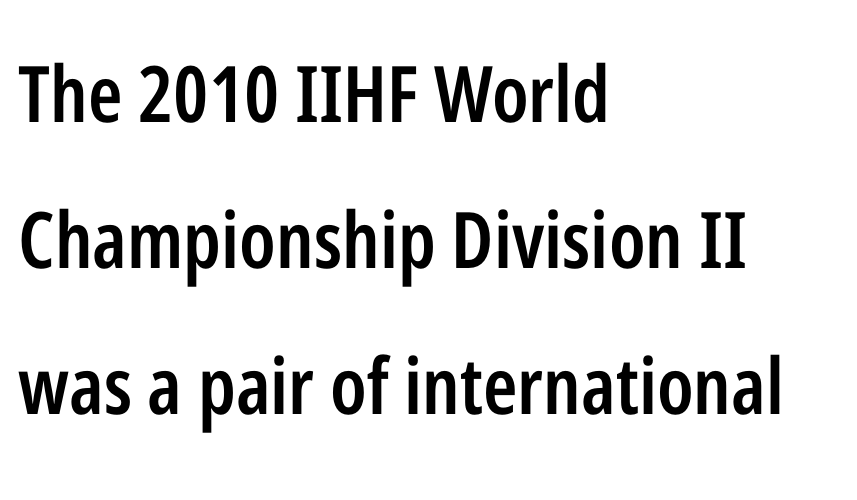
Semibold letterforms, between regular and bold. The setting favours the left margin, as ordinary paragraphs usually do. Note the varied advance widths — an 'i' is clearly narrower than an 'm'. Standard letterfit; no display-style spreading of the glyphs.
